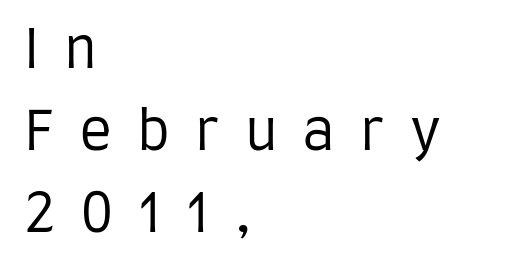
{"serif": "no", "italic": "no", "bold": "no", "weight": "regular", "width": "condensed", "stroke_contrast": "low", "x_height": "large", "monospaced": "no", "underline": "no", "align": "left", "line_spacing": "normal", "line_spacing_ratio": 1.52, "letter_spacing": "wide", "letter_spacing_em": 0.46, "glyph_px": 54}
